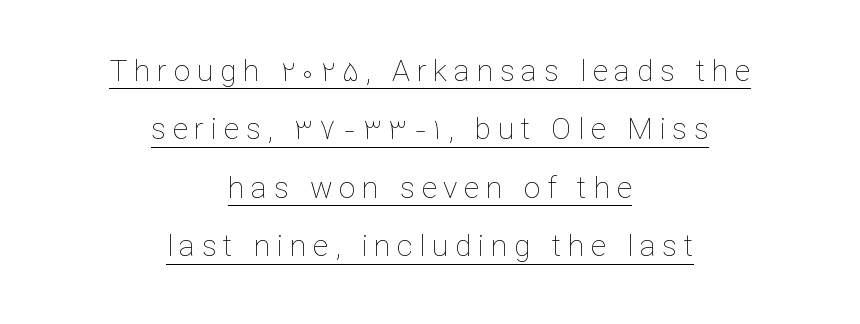
Q: Is the text bold? A: No.
Q: Is the text italic (slanted)? A: No, it is upright.
Q: Is the text underlined? A: Yes.
Q: How is the paragraph aligned? A: Centered.
Q: Is the spacing between letters normal or unusually wide? A: Unusually wide.
Q: Is the spacing between lines tight, normal or loose? A: Loose.
Q: Width (condensed, normal, or wide)? A: Normal.
Q: Stroke contrast? A: Low.
Q: x-height? A: Medium.
Q: Monospaced? A: No.
